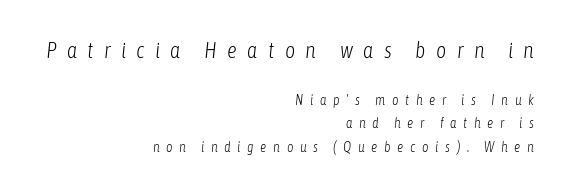
{"italic": "yes", "lean": "right", "slant_degrees": 6, "bold": "no", "underline": "no", "align": "right", "line_spacing": "normal", "line_spacing_ratio": 1.66, "letter_spacing": "wide", "letter_spacing_em": 0.47, "larger_block": "first", "size_ratio": 1.57, "glyph_px": 22}
